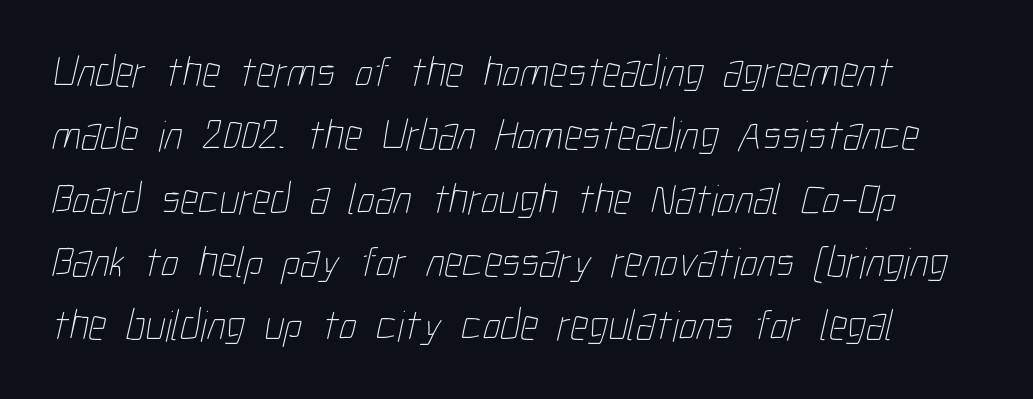
Q: Is the text bold? A: No.
Q: Is the text underlined? A: No.
Q: Is the spacing between letters normal or unusually wide? A: Normal.
Q: Is the spacing between lines tight, normal or loose? A: Normal.
Q: Width (condensed, normal, or wide)? A: Condensed.
Q: Stroke contrast? A: Low.
Q: x-height? A: Medium.
Q: Monospaced? A: No.
